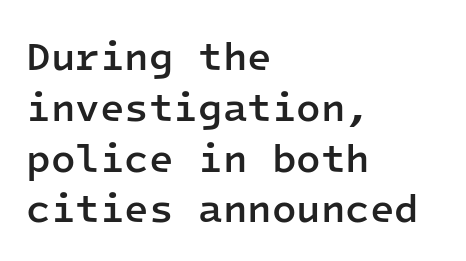
Q: Is the text bold? A: Semi-bold.
Q: Is the text italic (slanted)? A: No, it is upright.
Q: Is the typeface a serif or a sans-serif typeface? A: Sans-serif.
Q: Is the text underlined? A: No.
Q: How is the paragraph aligned? A: Left-aligned.
Q: Is the spacing between letters normal or unusually wide? A: Normal.
Q: Is the spacing between lines tight, normal or loose? A: Normal.
Q: Width (condensed, normal, or wide)? A: Normal.
Q: Stroke contrast? A: Low.
Q: x-height? A: Medium.
Q: Monospaced? A: Yes.
